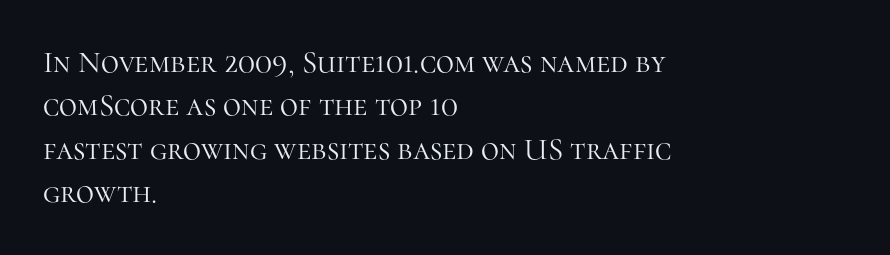
The image shows 31 px light serif type, upright; set left-aligned, normal line spacing (1.4x), normal letter spacing, not underlined; high stroke contrast and a medium x-height.
